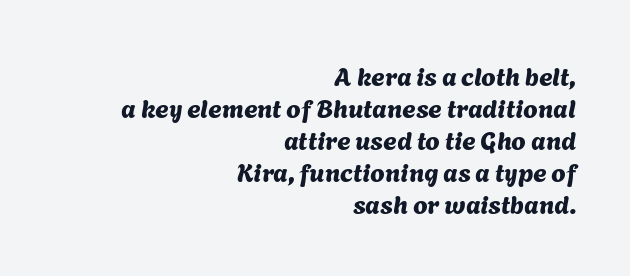
{"underline": "no", "align": "right", "line_spacing_ratio": 1.23, "letter_spacing": "normal", "letter_spacing_em": 0.0, "glyph_px": 26}
